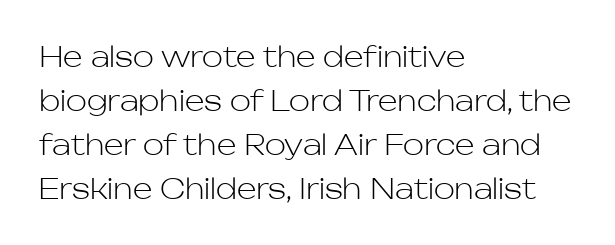
{"serif": "no", "italic": "no", "bold": "no", "weight": "light", "width": "normal", "stroke_contrast": "low", "x_height": "medium", "monospaced": "no", "underline": "no", "align": "left", "line_spacing": "normal", "line_spacing_ratio": 1.57, "letter_spacing": "normal", "letter_spacing_em": 0.0, "glyph_px": 28}
